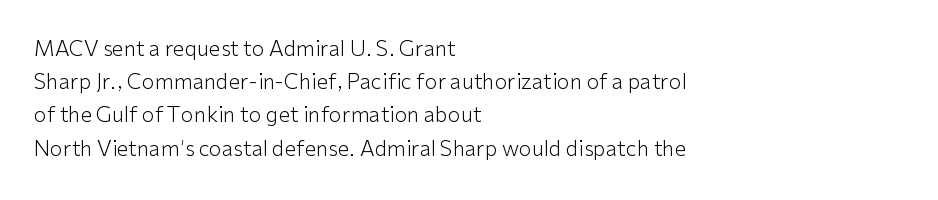
Q: Is the text bold? A: No.
Q: Is the text italic (slanted)? A: No, it is upright.
Q: Is the text underlined? A: No.
Q: How is the paragraph aligned? A: Left-aligned.
Q: Is the spacing between letters normal or unusually wide? A: Normal.
Q: Is the spacing between lines tight, normal or loose? A: Normal.
